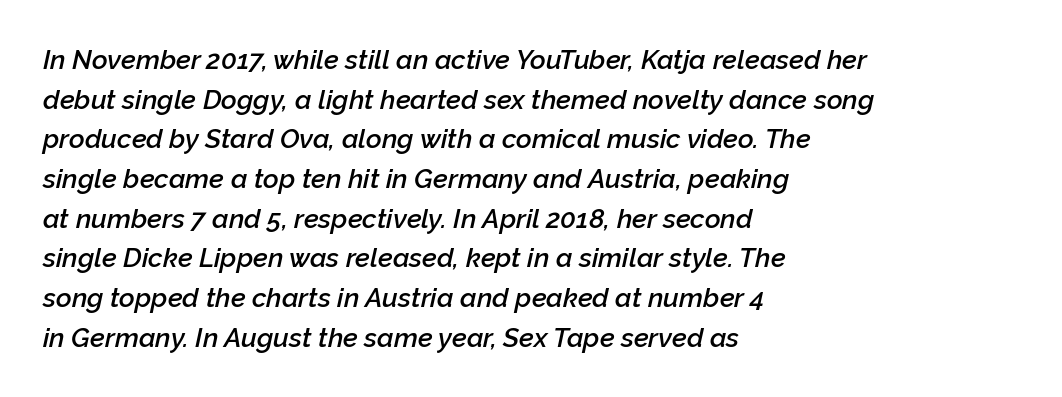
Strokes here are thickened, but only to semibold level. Left-aligned paragraph, ragged on the right. Rows of type keep a routine distance in the vertical direction. Every character sits at an angle, as italics do. Observe the ordinary spacing: letters are neighbours, not strangers.
